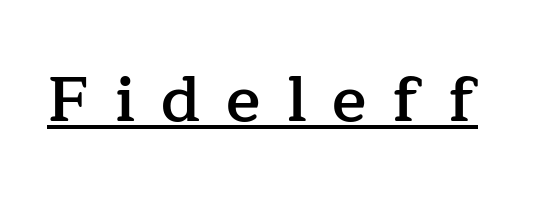
The image shows 64 px semibold serif type, upright; set unusually wide letter spacing (+0.4 em), underlined; low stroke contrast and a medium x-height.
